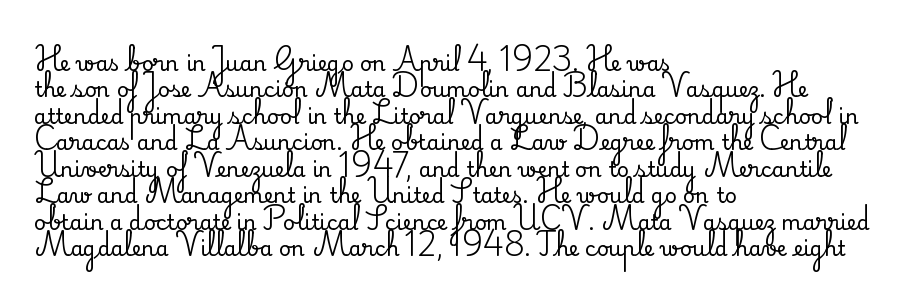
{"italic": "no", "underline": "no", "align": "left", "line_spacing": "normal", "line_spacing_ratio": 1.26, "letter_spacing": "normal", "letter_spacing_em": 0.0, "glyph_px": 21}
